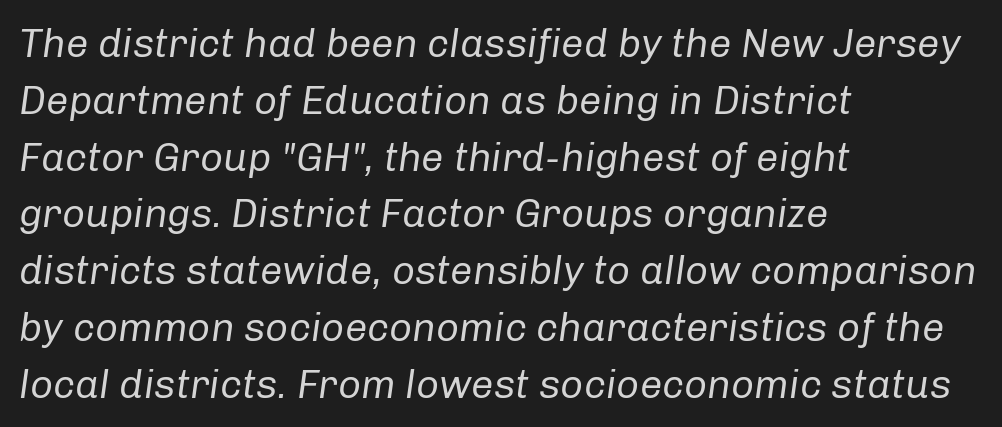
Q: Is the text bold? A: No.
Q: Is the text italic (slanted)? A: Yes, it leans right by about 8 degrees.
Q: Is the text underlined? A: No.
Q: How is the paragraph aligned? A: Left-aligned.
Q: Is the spacing between letters normal or unusually wide? A: Normal.
Q: Is the spacing between lines tight, normal or loose? A: Normal.
Q: Width (condensed, normal, or wide)? A: Normal.
Q: Stroke contrast? A: Low.
Q: x-height? A: Medium.
Q: Monospaced? A: No.
